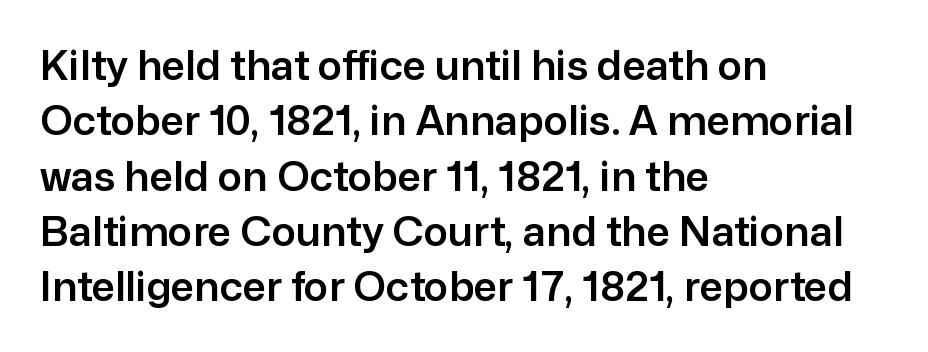
The image shows 41 px sans-serif type, upright; set left-aligned, normal line spacing (1.35x), normal letter spacing, not underlined; low stroke contrast and a medium x-height.
